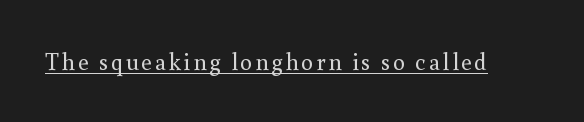
The image shows 24 px text type, upright; set underlined.
